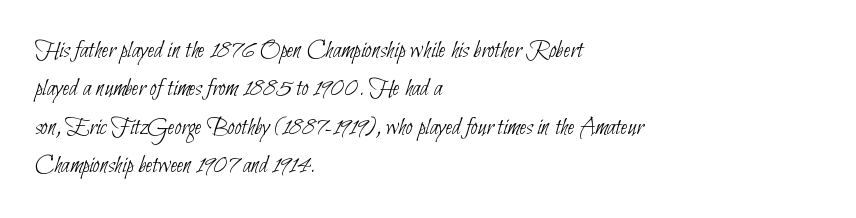
Q: Is the text bold? A: No.
Q: Is the text underlined? A: No.
Q: How is the paragraph aligned? A: Left-aligned.
Q: Is the spacing between letters normal or unusually wide? A: Normal.
Q: Is the spacing between lines tight, normal or loose? A: Normal.
